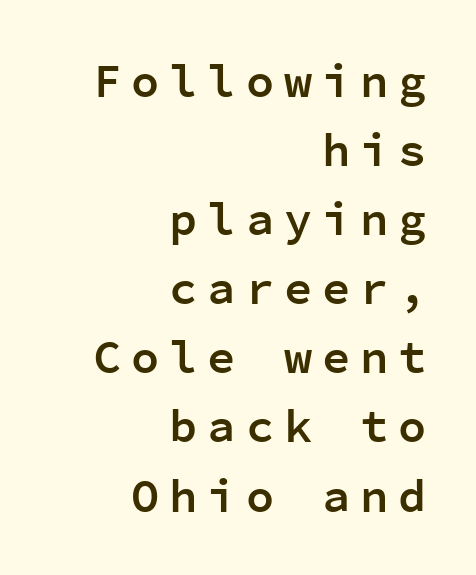
Q: Is the text bold? A: Semi-bold.
Q: Is the text italic (slanted)? A: No, it is upright.
Q: Is the typeface a serif or a sans-serif typeface? A: Sans-serif.
Q: Is the text underlined? A: No.
Q: How is the paragraph aligned? A: Right-aligned.
Q: Is the spacing between letters normal or unusually wide? A: Unusually wide.
Q: Is the spacing between lines tight, normal or loose? A: Normal.
Q: Width (condensed, normal, or wide)? A: Normal.
Q: Stroke contrast? A: Low.
Q: x-height? A: Medium.
Q: Monospaced? A: Yes.
